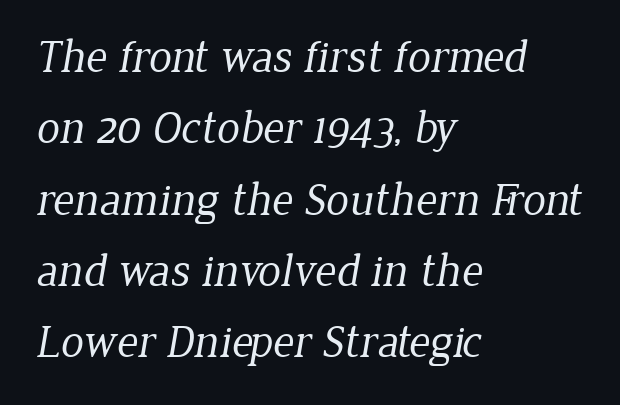
{"serif": "yes", "bold": "no", "weight": "regular", "width": "normal", "stroke_contrast": "low", "x_height": "medium", "monospaced": "no", "underline": "no", "align": "left", "line_spacing": "normal", "line_spacing_ratio": 1.55, "letter_spacing": "normal", "letter_spacing_em": 0.0, "glyph_px": 46}
